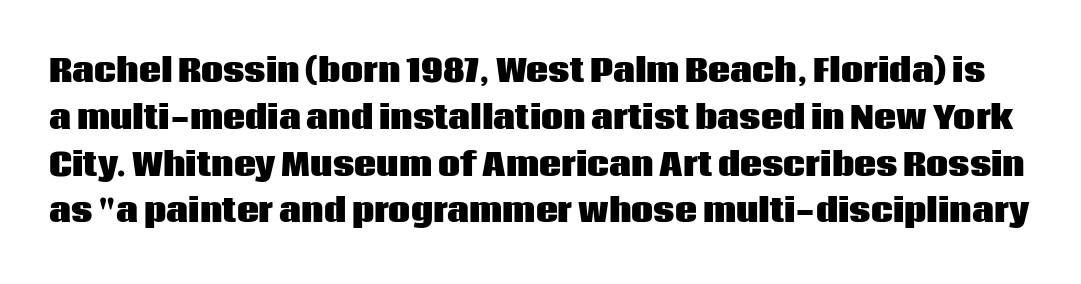
The image shows 31 px heavy sans-serif type, upright; set normal line spacing (1.51x), normal letter spacing, not underlined; low stroke contrast and a large x-height.
